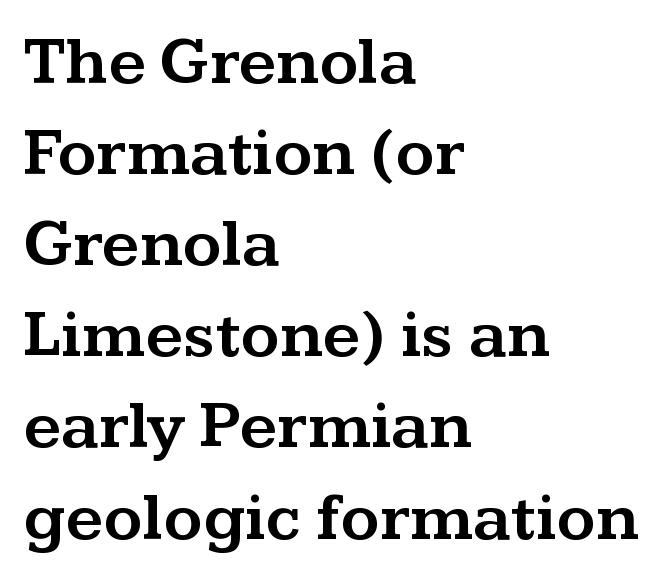
No italicization has been applied; the sample stays upright. This sample uses a serif face. A typesetter would call this proportional, since set widths differ per character. The area under the type is left untouched. Compared with typical body copy, the letter spacing here is the same.
